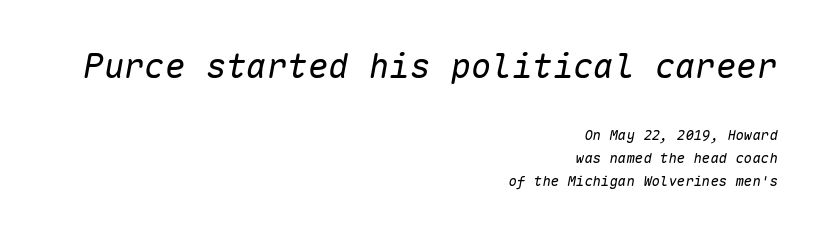
Horizontal alignment here is rightward, an uncommon choice for prose. Letter spacing: default. Clear beneath every line of the passage. Baseline-to-baseline distance is the conventional proportion of letter height. Two sizes are in play, and the larger belongs to the first block.
